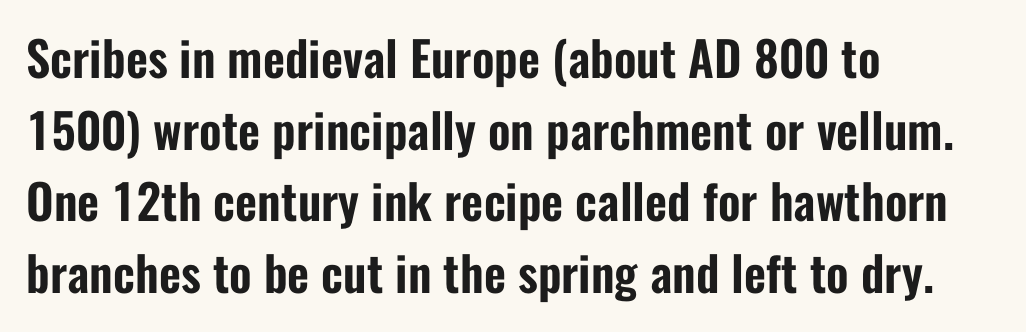
Tall strokes in this sample are plumb rather than angled. Casual observation: everything's shoved over to the left. The words here are not underlined. Regarding serifs, this sample does without them. Here the designer chose a conventional face with non-uniform glyph widths.
